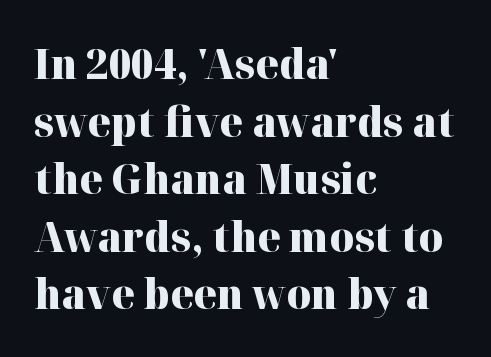
Q: Is the text bold? A: Yes.
Q: Is the text italic (slanted)? A: No, it is upright.
Q: Is the typeface a serif or a sans-serif typeface? A: Serif.
Q: Is the text underlined? A: No.
Q: How is the paragraph aligned? A: Left-aligned.
Q: Is the spacing between letters normal or unusually wide? A: Normal.
Q: Is the spacing between lines tight, normal or loose? A: Normal.
Q: Width (condensed, normal, or wide)? A: Normal.
Q: Stroke contrast? A: High.
Q: x-height? A: Medium.
Q: Monospaced? A: No.
